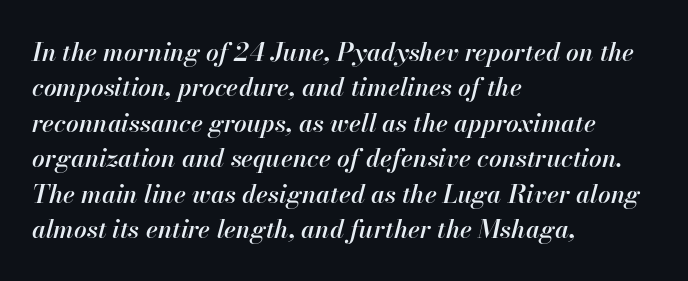
Q: Is the text bold? A: Semi-bold.
Q: Is the text italic (slanted)? A: Yes, it leans right by about 13 degrees.
Q: Is the text underlined? A: No.
Q: How is the paragraph aligned? A: Left-aligned.
Q: Is the spacing between letters normal or unusually wide? A: Normal.
Q: Is the spacing between lines tight, normal or loose? A: Normal.
